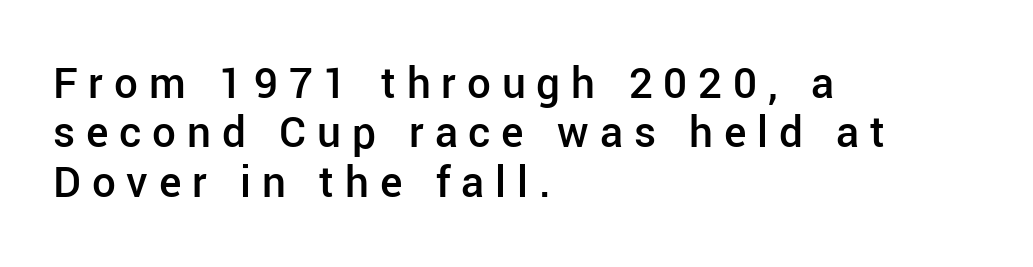
{"serif": "no", "italic": "no", "bold": "semi", "weight": "semibold", "width": "normal", "stroke_contrast": "low", "x_height": "medium", "monospaced": "no", "underline": "no", "align": "left", "line_spacing": "tight", "line_spacing_ratio": 1.05, "letter_spacing": "wide", "letter_spacing_em": 0.23, "glyph_px": 47}
